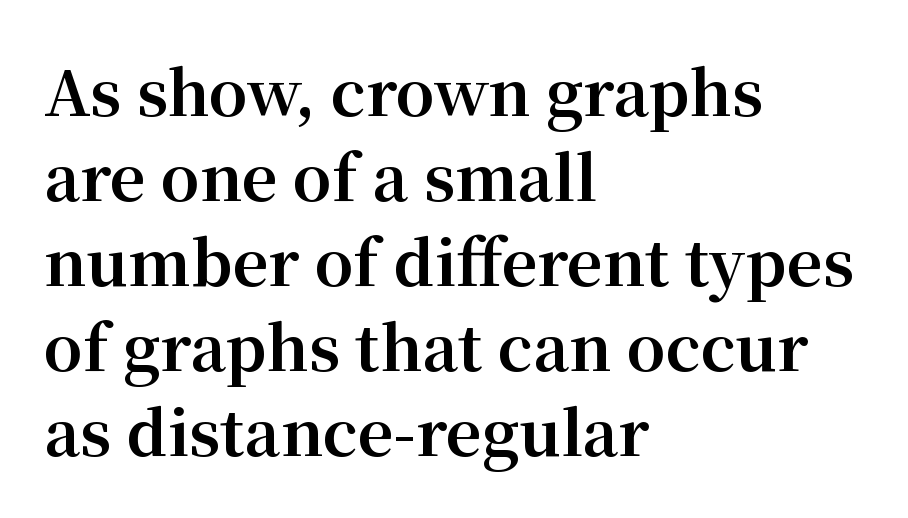
This is heavy type, rendered in bold. Whoever set this chose a conventional vertical rhythm. A bare baseline throughout the passage. Look at the tracking — it's just the regular setting, nothing added.
